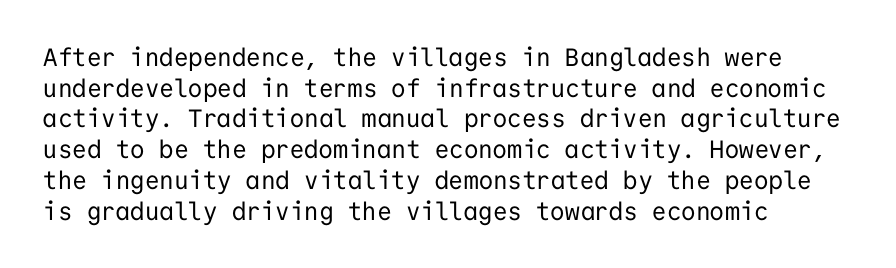
Q: Is the text bold? A: No.
Q: Is the text italic (slanted)? A: No, it is upright.
Q: Is the text underlined? A: No.
Q: How is the paragraph aligned? A: Left-aligned.
Q: Is the spacing between letters normal or unusually wide? A: Normal.
